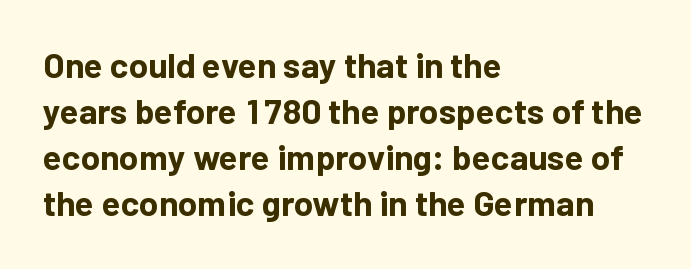
Q: Is the text bold? A: Yes.
Q: Is the text italic (slanted)? A: No, it is upright.
Q: Is the typeface a serif or a sans-serif typeface? A: Sans-serif.
Q: Is the text underlined? A: No.
Q: How is the paragraph aligned? A: Left-aligned.
Q: Is the spacing between letters normal or unusually wide? A: Normal.
Q: Is the spacing between lines tight, normal or loose? A: Normal.
Q: Width (condensed, normal, or wide)? A: Normal.
Q: Stroke contrast? A: Low.
Q: x-height? A: Medium.
Q: Monospaced? A: No.
